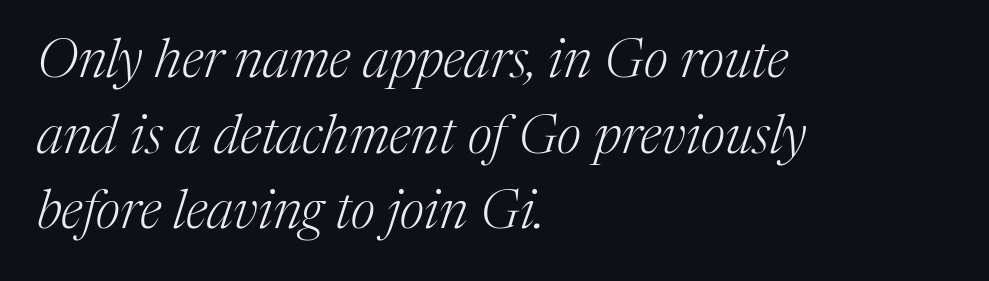
Compared with typical paragraphs, the rows here are spaced about the same. Style check: oblique. Casual observation: everything's shoved over to the left. Letters rest on an invisible, unmarked baseline.
